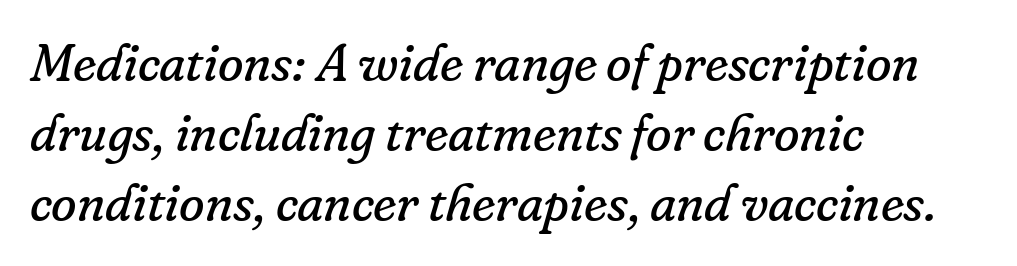
Q: Is the text bold? A: No.
Q: Is the text italic (slanted)? A: Yes, it leans right by about 16 degrees.
Q: Is the typeface a serif or a sans-serif typeface? A: Serif.
Q: Is the text underlined? A: No.
Q: How is the paragraph aligned? A: Left-aligned.
Q: Is the spacing between letters normal or unusually wide? A: Normal.
Q: Is the spacing between lines tight, normal or loose? A: Normal.
Q: Width (condensed, normal, or wide)? A: Normal.
Q: Stroke contrast? A: Low.
Q: x-height? A: Small.
Q: Monospaced? A: No.
